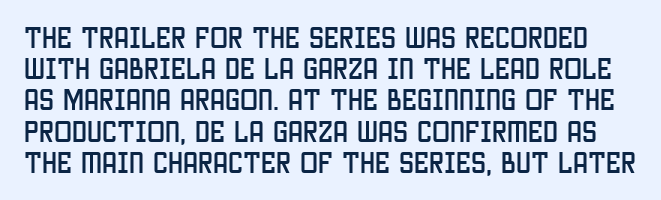
The image shows 24 px text type, upright; set normal line spacing (1.3x), normal letter spacing, not underlined.
